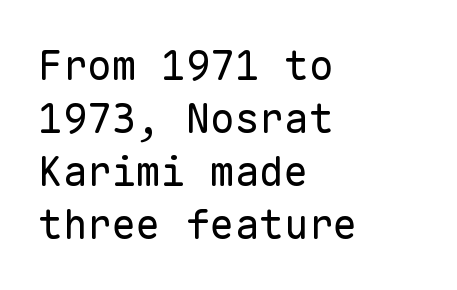
{"serif": "no", "italic": "no", "bold": "no", "weight": "regular", "width": "normal", "stroke_contrast": "low", "x_height": "medium", "monospaced": "yes", "underline": "no", "align": "left", "line_spacing": "normal", "line_spacing_ratio": 1.29, "letter_spacing": "normal", "letter_spacing_em": 0.0, "glyph_px": 41}
